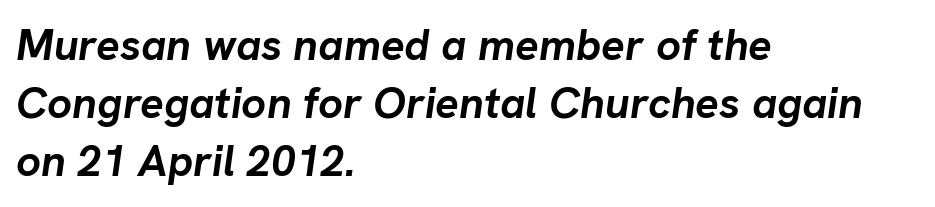
The ragged edge is on the right, which tells us the setting is flush left. Letter spacing: default. Yep, that's italic — everything's leaning. The rendering uses natural spacing where letterforms have individual widths.
